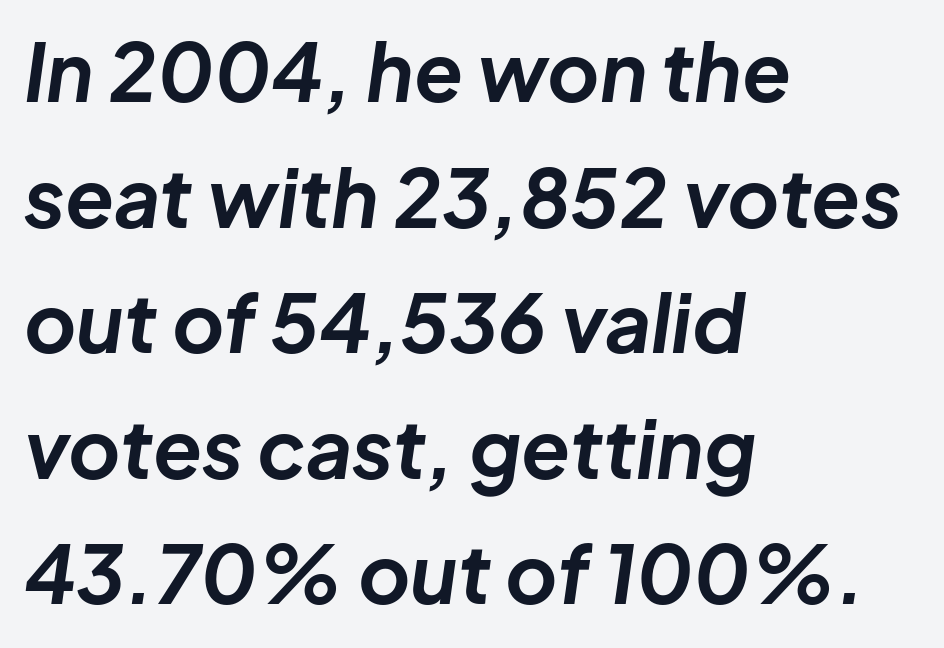
Check the space under the baseline: it is left empty. When letters slant like this, we call the style italic. Which margin do the lines hug? The left one — the right edge is uneven. The passage shown is emphatically bold. The space between consecutive lines is moderate.
